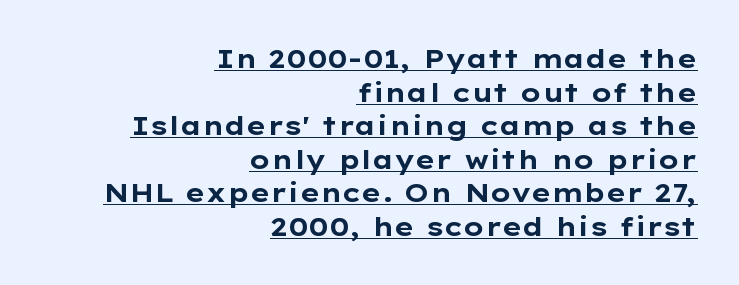
Q: Is the text bold? A: Yes.
Q: Is the text italic (slanted)? A: No, it is upright.
Q: Is the text underlined? A: Yes.
Q: How is the paragraph aligned? A: Right-aligned.
Q: Is the spacing between letters normal or unusually wide? A: Normal.
Q: Is the spacing between lines tight, normal or loose? A: Normal.
